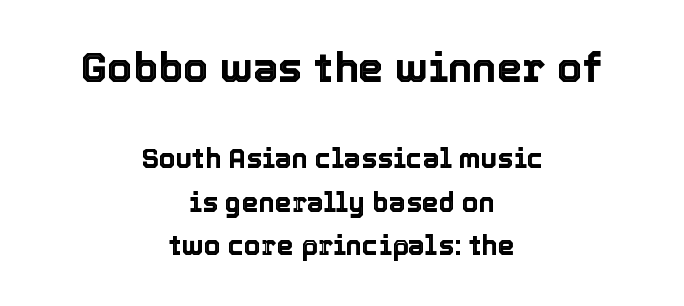
{"italic": "no", "width": "normal", "x_height": "medium", "monospaced": "no", "underline": "no", "align": "center", "line_spacing": "normal", "line_spacing_ratio": 1.6, "letter_spacing": "normal", "letter_spacing_em": 0.0, "larger_block": "first", "size_ratio": 1.52, "glyph_px": 41}
